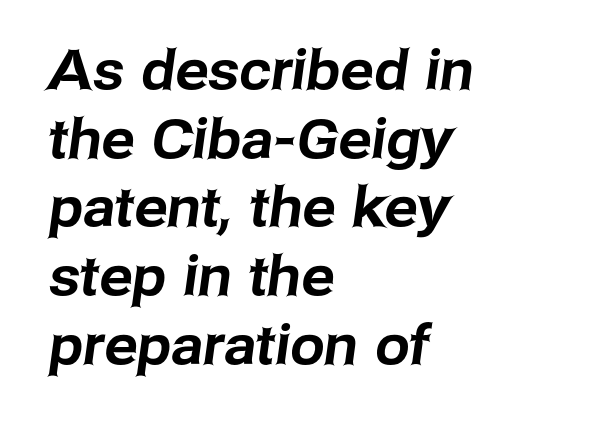
The image shows 55 px sans-serif type; set left-aligned, normal line spacing (1.25x), normal letter spacing, not underlined; low stroke contrast and a medium x-height.
